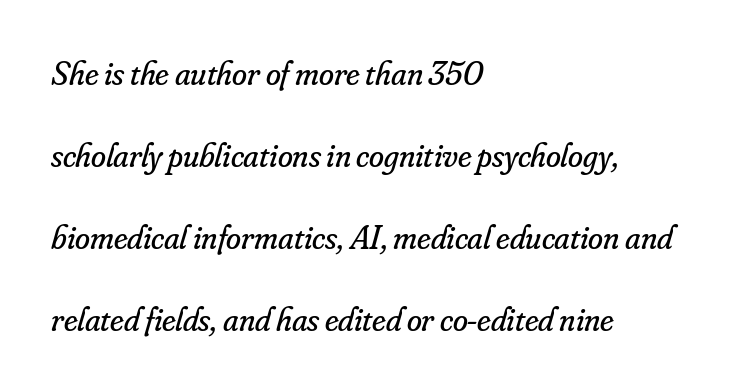
Q: Is the text bold? A: No.
Q: Is the text italic (slanted)? A: Yes, it leans right by about 16 degrees.
Q: Is the typeface a serif or a sans-serif typeface? A: Serif.
Q: Is the text underlined? A: No.
Q: How is the paragraph aligned? A: Left-aligned.
Q: Is the spacing between letters normal or unusually wide? A: Normal.
Q: Is the spacing between lines tight, normal or loose? A: Loose.
Q: Width (condensed, normal, or wide)? A: Normal.
Q: Stroke contrast? A: Low.
Q: x-height? A: Small.
Q: Monospaced? A: No.
